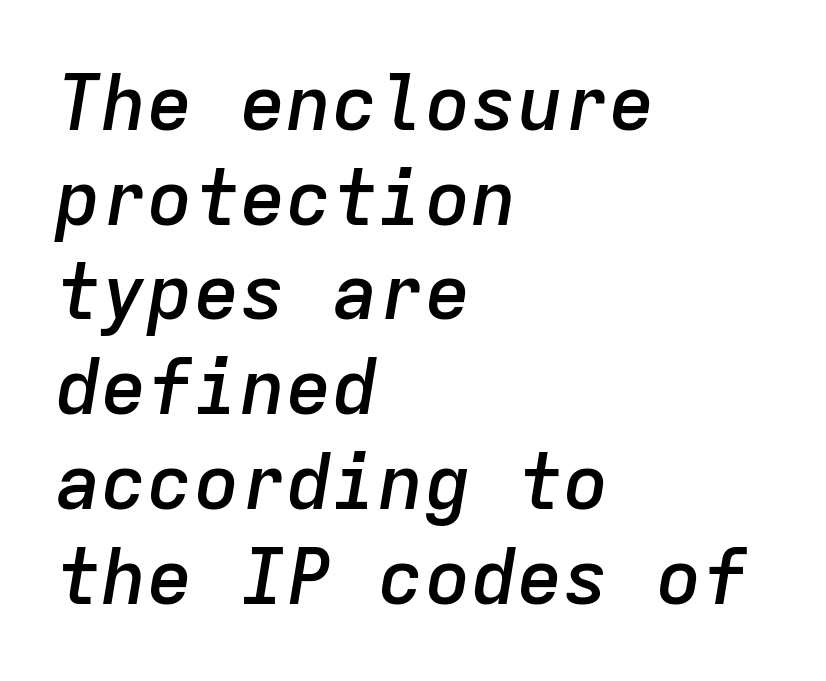
{"italic": "yes", "lean": "right", "slant_degrees": 9, "bold": "semi", "weight": "semibold", "width": "normal", "stroke_contrast": "low", "x_height": "medium", "monospaced": "yes", "underline": "no", "align": "left", "line_spacing_ratio": 1.23, "letter_spacing": "normal", "letter_spacing_em": 0.0, "glyph_px": 77}
